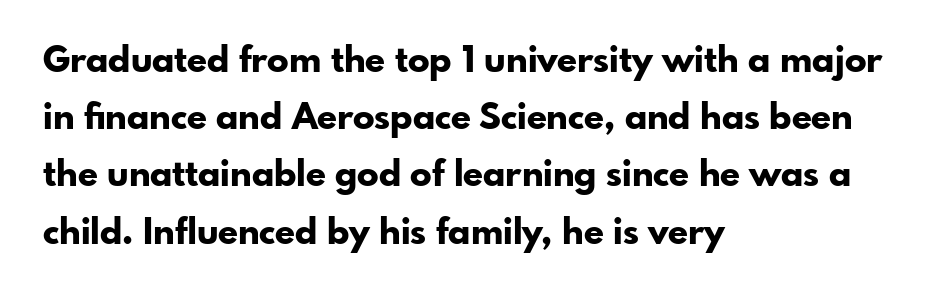
The image shows 36 px bold sans-serif type, upright; set left-aligned, normal line spacing (1.59x), normal letter spacing, not underlined; low stroke contrast and a small x-height.
